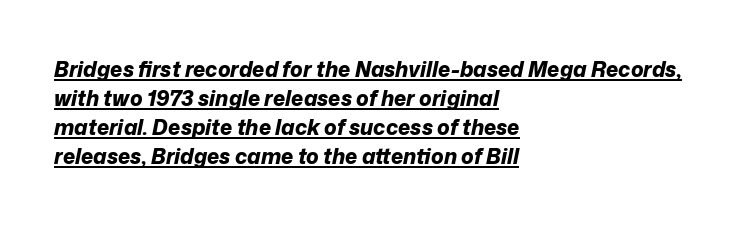
The image shows 21 px bold type, italic (leaning right); set left-aligned, normal line spacing (1.38x), normal letter spacing, underlined.
